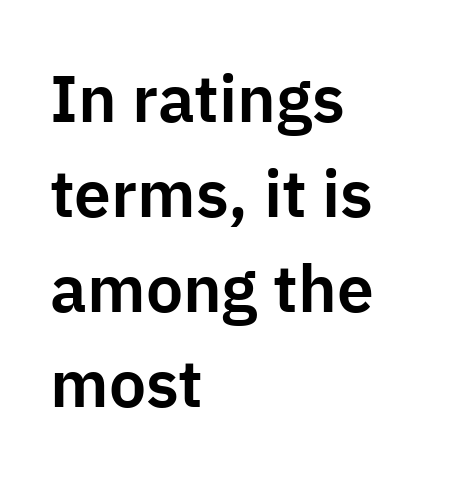
The image shows 66 px sans-serif type, upright; set left-aligned, normal line spacing (1.44x), normal letter spacing, not underlined; low stroke contrast and a medium x-height.
